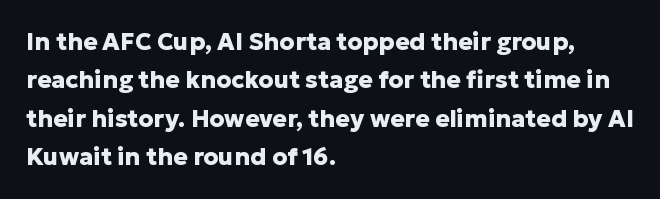
{"italic": "no", "bold": "yes", "underline": "no", "align": "left", "line_spacing": "normal", "line_spacing_ratio": 1.6, "letter_spacing": "normal", "letter_spacing_em": 0.0, "glyph_px": 24}
